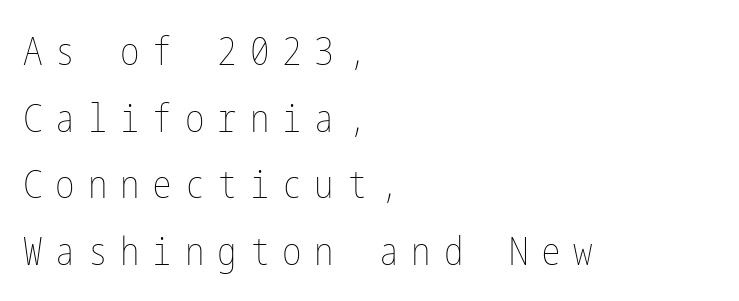
The image shows 39 px thin, condensed type, upright; set left-aligned, line spacing 1.71x, unusually wide letter spacing (+0.33 em), not underlined; low stroke contrast and a medium x-height.
